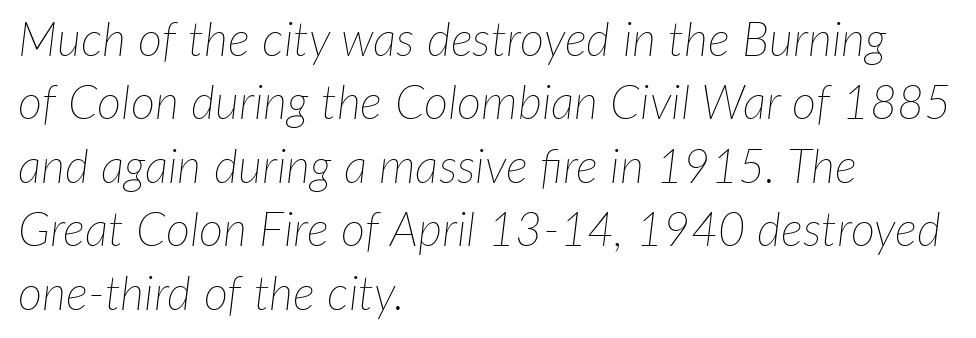
The image shows 47 px thin type, italic (leaning right); set left-aligned, normal line spacing (1.35x), normal letter spacing, not underlined; low stroke contrast and a medium x-height.
